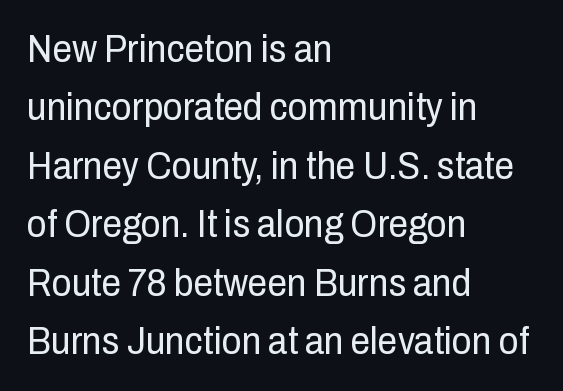
The image shows 39 px regular-weight, condensed sans-serif type, upright; set left-aligned, normal line spacing (1.5x), normal letter spacing, not underlined; low stroke contrast and a medium x-height.
